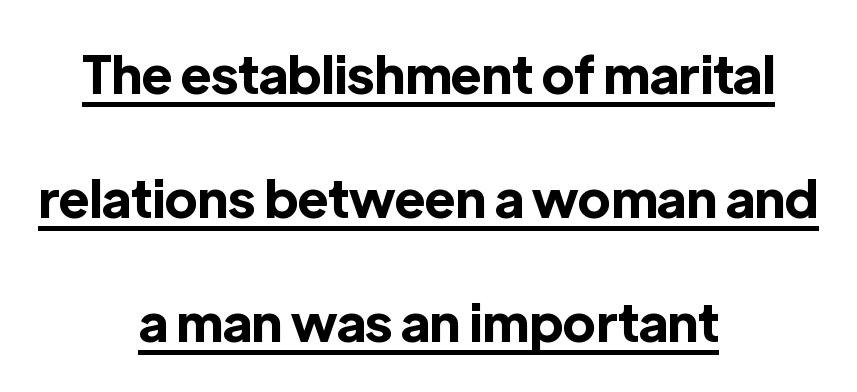
Q: Is the text bold? A: Yes.
Q: Is the text italic (slanted)? A: No, it is upright.
Q: Is the typeface a serif or a sans-serif typeface? A: Sans-serif.
Q: Is the text underlined? A: Yes.
Q: How is the paragraph aligned? A: Centered.
Q: Is the spacing between letters normal or unusually wide? A: Normal.
Q: Is the spacing between lines tight, normal or loose? A: Loose.
Q: Width (condensed, normal, or wide)? A: Normal.
Q: x-height? A: Medium.
Q: Monospaced? A: No.
